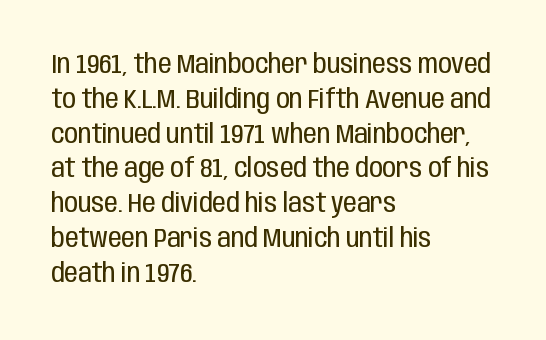
{"italic": "no", "bold": "no", "underline": "no", "align": "left", "line_spacing": "normal", "line_spacing_ratio": 1.29, "letter_spacing": "normal", "letter_spacing_em": 0.0, "glyph_px": 27}
